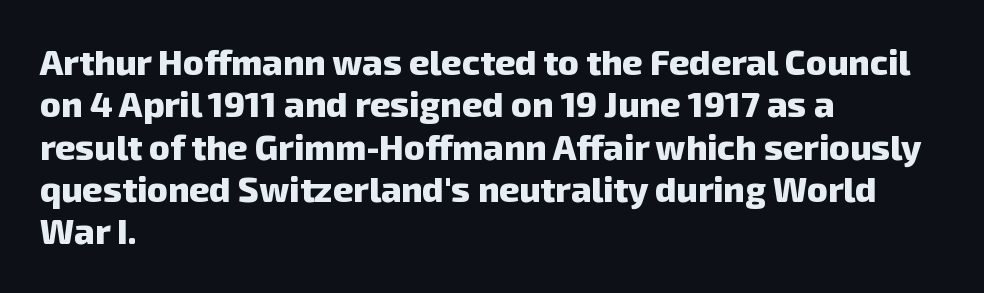
{"serif": "no", "bold": "yes", "weight": "heavy", "width": "normal", "stroke_contrast": "low", "x_height": "medium", "monospaced": "no", "underline": "no", "align": "left", "line_spacing_ratio": 1.21, "letter_spacing": "normal", "letter_spacing_em": 0.0, "glyph_px": 35}
